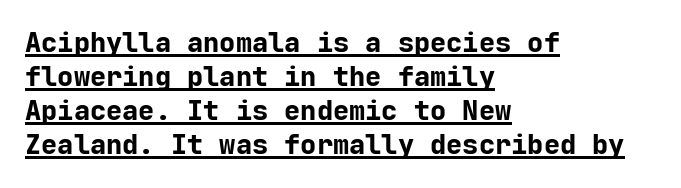
The image shows 27 px bold type, upright; set left-aligned, normal line spacing (1.26x), normal letter spacing, underlined.
